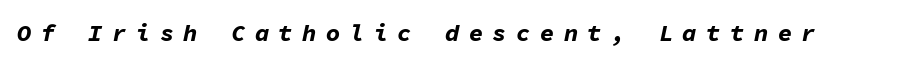
{"italic": "yes", "lean": "right", "slant_degrees": 11, "bold": "yes", "underline": "no", "letter_spacing": "wide", "letter_spacing_em": 0.39, "glyph_px": 24}
